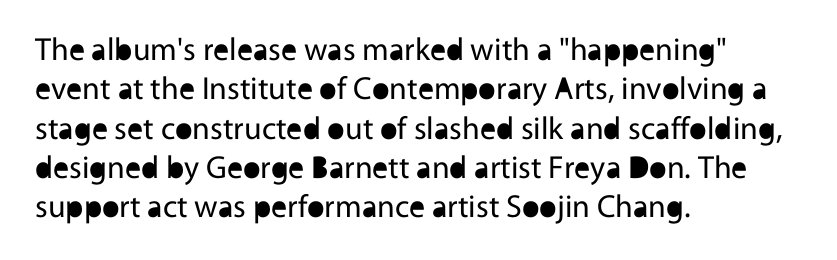
Think standard paragraph weight, or any step lighter than that. Note the varied advance widths — an 'i' is clearly narrower than an 'm'. The strip under each line holds only bare page. Tracking here is standard; glyphs follow each other at the usual distance. Do the letters lean? They stand straight.
